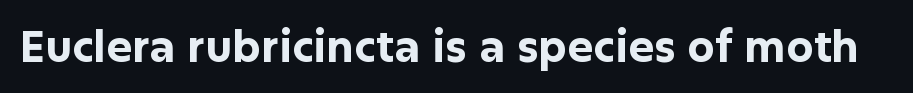
The image shows 43 px bold sans-serif type, upright; set normal letter spacing, not underlined; low stroke contrast and a medium x-height.
